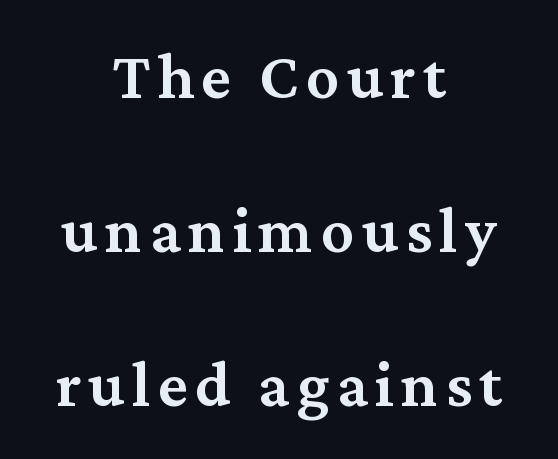
The image shows 66 px semibold serif type, upright; set centered, loose line spacing (2.33x), not underlined; medium stroke contrast and a medium x-height.
